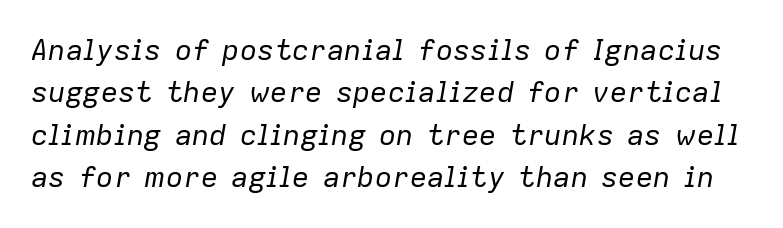
Q: Is the text bold? A: No.
Q: Is the text italic (slanted)? A: Yes, it leans right by about 9 degrees.
Q: Is the text underlined? A: No.
Q: Is the spacing between letters normal or unusually wide? A: Normal.
Q: Is the spacing between lines tight, normal or loose? A: Normal.
Q: Width (condensed, normal, or wide)? A: Normal.
Q: Stroke contrast? A: Low.
Q: x-height? A: Medium.
Q: Monospaced? A: No.
